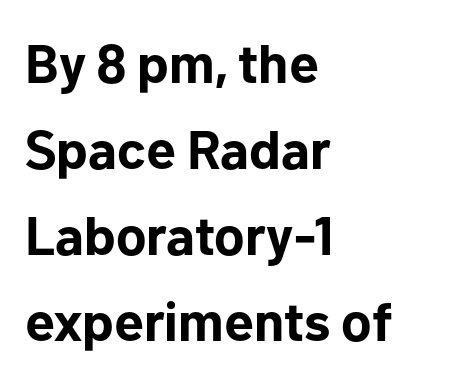
Note: no serifs on the glyphs. Unmarked baselines from the first word to the last. Think of a printed novel: that variable character pitch is what you see here. Whoever set this chose a conventional vertical rhythm. Every character sits straight up, as roman type does. Chunky letters — that's bold for sure.
